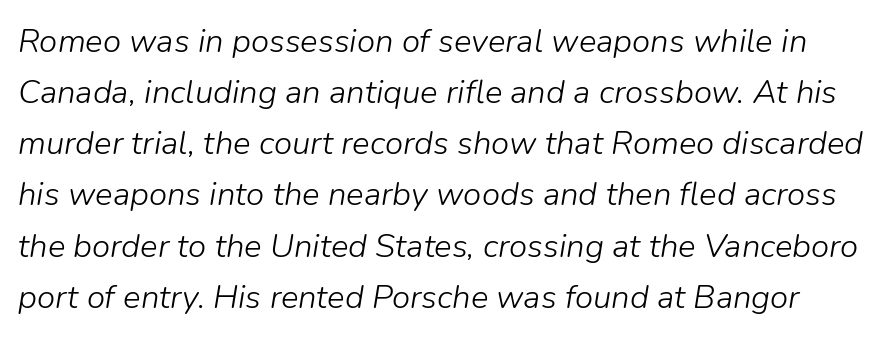
{"italic": "yes", "lean": "right", "slant_degrees": 9, "bold": "no", "weight": "light", "width": "normal", "stroke_contrast": "low", "x_height": "medium", "monospaced": "no", "underline": "no", "line_spacing": "normal", "line_spacing_ratio": 1.55, "letter_spacing": "normal", "letter_spacing_em": 0.0, "glyph_px": 33}
